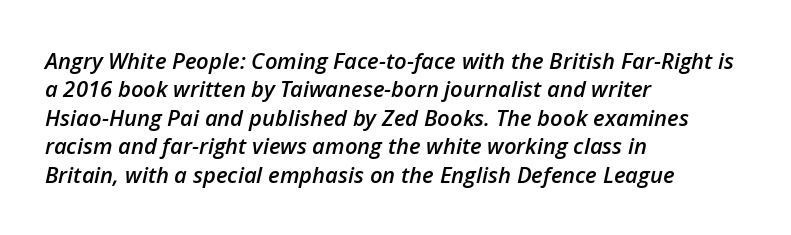
The image shows 22 px text type, italic (leaning right); set left-aligned, normal line spacing (1.29x), normal letter spacing, not underlined.
